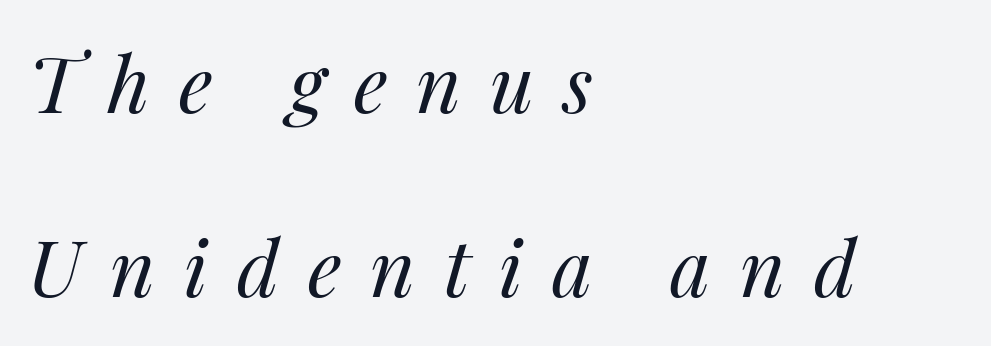
The image shows 78 px regular-weight type, italic (leaning right); set left-aligned, loose line spacing (2.36x), unusually wide letter spacing (+0.37 em), not underlined; medium stroke contrast and a medium x-height.
